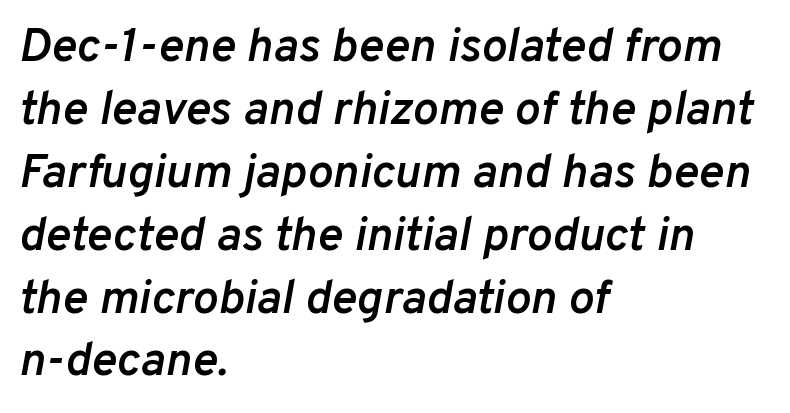
Q: Is the text bold? A: Semi-bold.
Q: Is the text italic (slanted)? A: Yes, it leans right by about 10 degrees.
Q: Is the text underlined? A: No.
Q: How is the paragraph aligned? A: Left-aligned.
Q: Is the spacing between letters normal or unusually wide? A: Normal.
Q: Is the spacing between lines tight, normal or loose? A: Normal.
Q: Width (condensed, normal, or wide)? A: Normal.
Q: Stroke contrast? A: Low.
Q: x-height? A: Medium.
Q: Monospaced? A: No.
